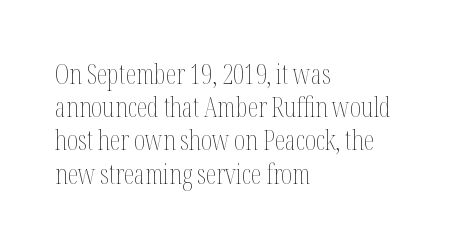
The zone under the glyphs is completely vacant. The passage is arranged the way most books set body copy — flush left. The type sits square on the baseline with zero lean. Weight: in the light-to-regular range. In terms of letterspacing, this is plain default setting.
